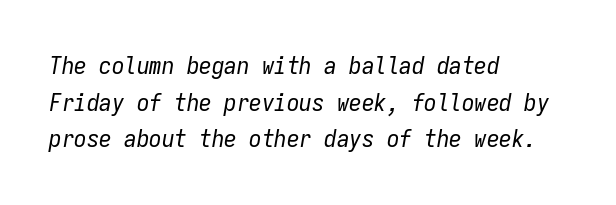
Here the glyphs are tracked normally, forming tight word shapes. Designer's note — italics engaged. The lines are quadded left. Weight class: somewhere from thin through regular.
